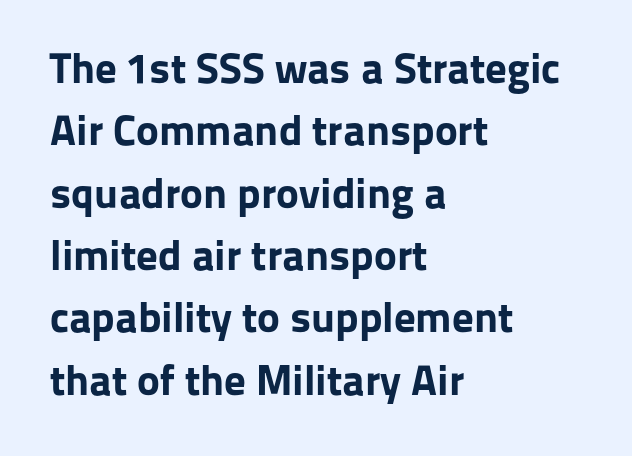
{"serif": "no", "italic": "no", "bold": "yes", "weight": "bold", "width": "normal", "stroke_contrast": "low", "x_height": "medium", "monospaced": "no", "underline": "no", "align": "left", "line_spacing": "normal", "line_spacing_ratio": 1.45, "letter_spacing": "normal", "letter_spacing_em": 0.0, "glyph_px": 43}
